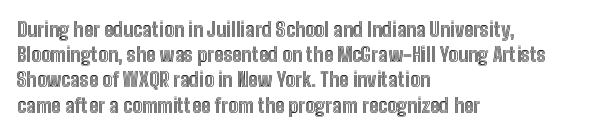
These lines keep a tight, regular rhythm from letter to letter. Successive baselines arrive at the customary interval. Unmarked baselines from the first word to the last. Casual observation: everything's shoved over to the left. This sample uses an upright cut, with every glyph sitting square on the baseline.
